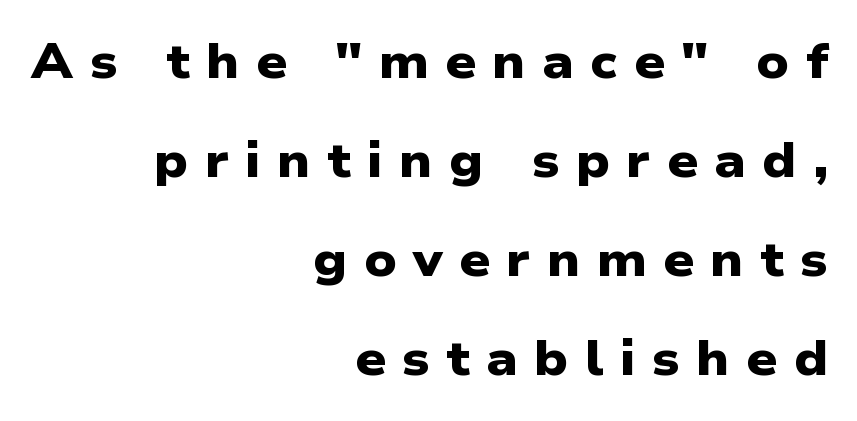
The image shows 48 px heavy, wide sans-serif type; set right-aligned, loose line spacing (2.06x), unusually wide letter spacing (+0.34 em), not underlined; low stroke contrast and a medium x-height.
